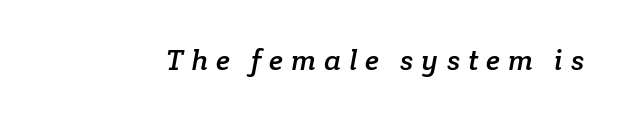
Q: Is the typeface a serif or a sans-serif typeface? A: Serif.
Q: Is the text underlined? A: No.
Q: Is the spacing between letters normal or unusually wide? A: Unusually wide.
Q: Width (condensed, normal, or wide)? A: Normal.
Q: Stroke contrast? A: Low.
Q: x-height? A: Medium.
Q: Monospaced? A: No.
